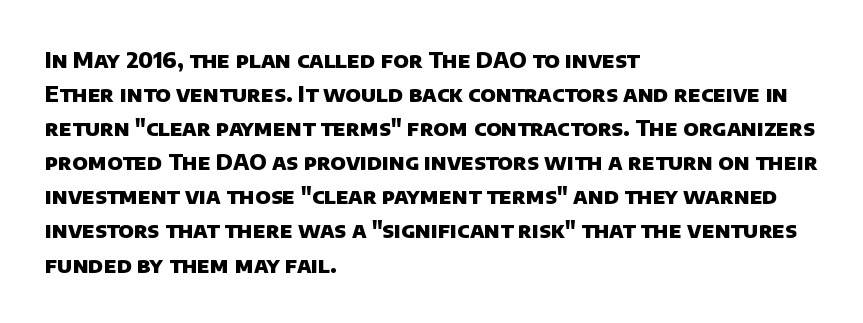
A student would call this left alignment; a typographer would say flush left, rag right. No extra tracking has been applied to these lines. The strip under each line holds only bare page. Notice how descenders clear the ascenders below comfortably — that's standard leading. As a designer I'd log this as weight 700, bold.
